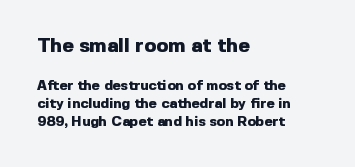
The image shows 20 px bold type, upright; set left-aligned, normal line spacing (1.3x), normal letter spacing, not underlined; the first (top) block is 1.43x larger.
